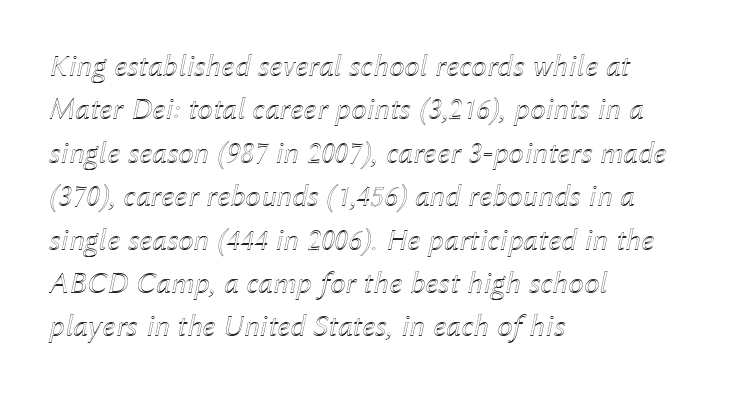
Q: Is the text italic (slanted)? A: Yes, it leans right by about 12 degrees.
Q: Is the text underlined? A: No.
Q: How is the paragraph aligned? A: Left-aligned.
Q: Is the spacing between letters normal or unusually wide? A: Normal.
Q: Is the spacing between lines tight, normal or loose? A: Normal.
Q: Width (condensed, normal, or wide)? A: Normal.
Q: x-height? A: Medium.
Q: Monospaced? A: No.
